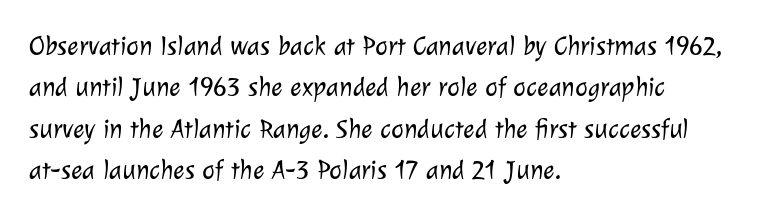
The face used here is rendered with its standard letterfit. Vertical stems look standard width or narrower in stroke. A normal amount of white space separates one row of letters from the next. Line starts are locked; line ends wander.
